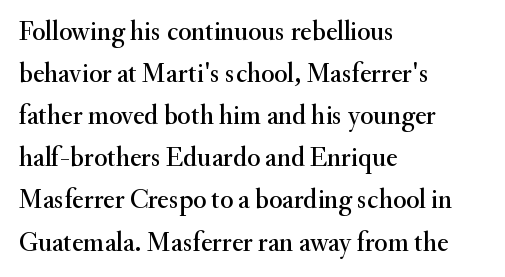
Quick note: underline off. The typesetter chose a ragged-right arrangement here. Posture: straight, roman, zero tilt. Leading: standard. Words appear dense and cohesive because spacing is normal.
